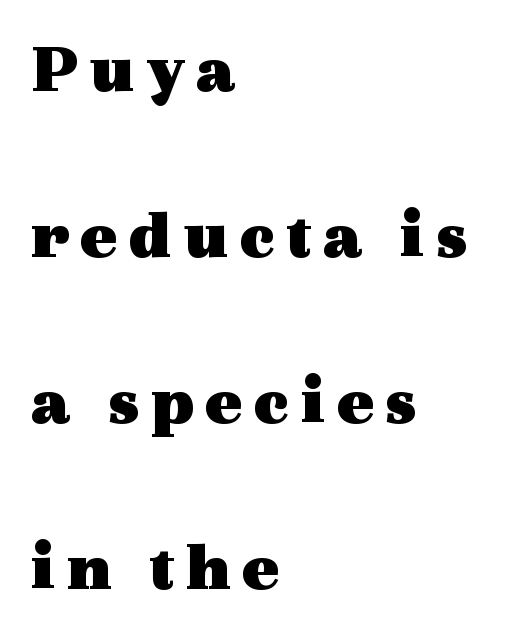
The image shows 70 px heavy, wide serif type, upright; set left-aligned, loose line spacing (2.37x), not underlined; a medium x-height.
